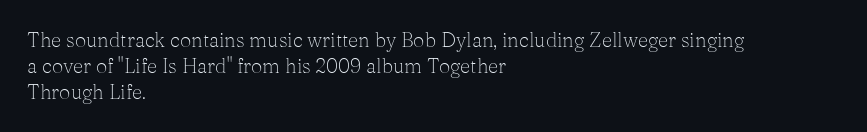
The image shows 20 px text type, upright; set left-aligned, normal line spacing (1.3x), normal letter spacing, not underlined.
